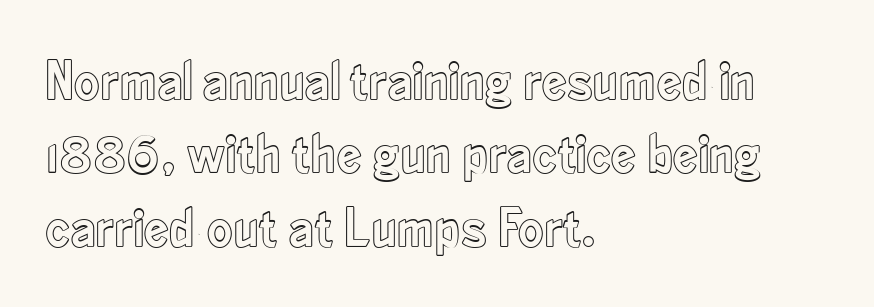
Q: Is the text italic (slanted)? A: No, it is upright.
Q: Is the text underlined? A: No.
Q: How is the paragraph aligned? A: Left-aligned.
Q: Is the spacing between letters normal or unusually wide? A: Normal.
Q: Is the spacing between lines tight, normal or loose? A: Normal.
Q: Width (condensed, normal, or wide)? A: Condensed.
Q: x-height? A: Small.
Q: Monospaced? A: No.
